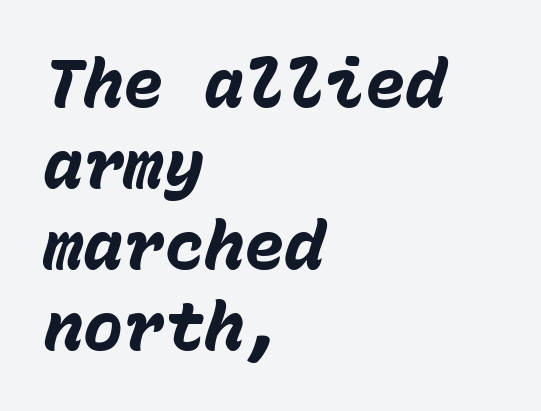
Nobody drew a line under any word here. The font is running at its bold setting. Characters are canted at an angle relative to the baseline's perpendicular. These lines are rendered in a fixed-pitch font. Nobody touched the tracking dial on this one.
